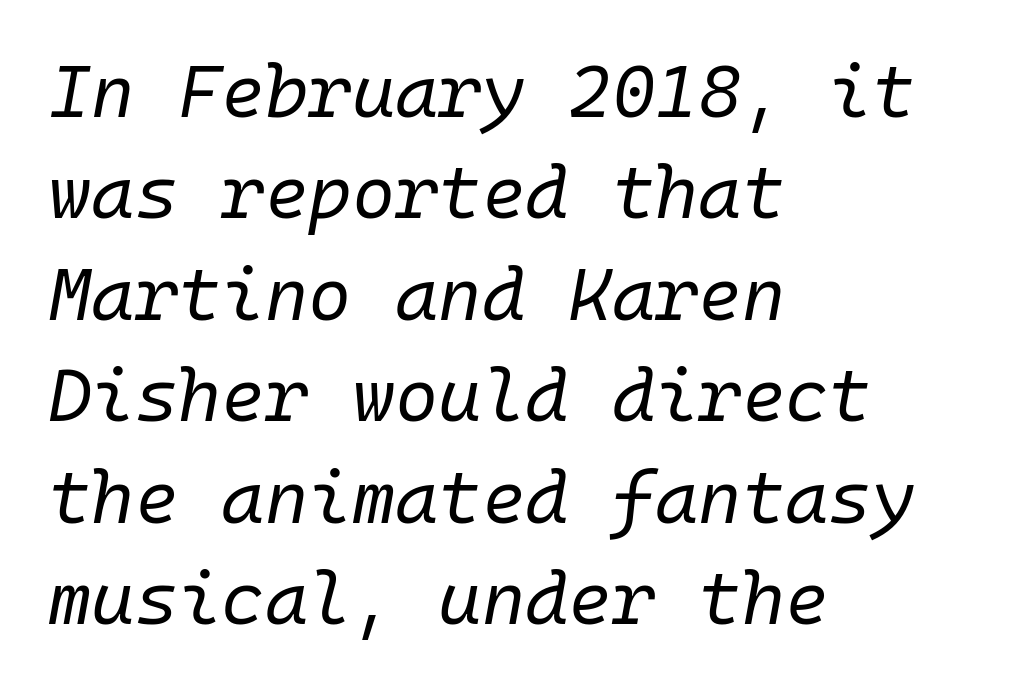
The image shows 74 px regular-weight type, italic (leaning right), monospaced; set left-aligned, normal line spacing (1.37x), normal letter spacing, not underlined; low stroke contrast and a medium x-height.
